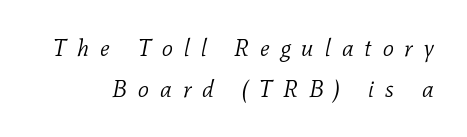
{"italic": "yes", "lean": "right", "slant_degrees": 11, "bold": "no", "underline": "no", "line_spacing": "normal", "line_spacing_ratio": 1.69, "letter_spacing": "wide", "letter_spacing_em": 0.46, "glyph_px": 24}
